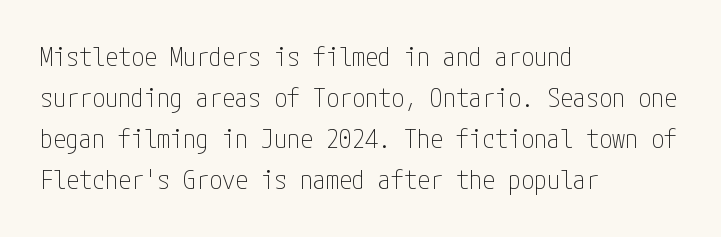
{"italic": "no", "bold": "no", "underline": "no", "align": "left", "line_spacing": "normal", "line_spacing_ratio": 1.58, "letter_spacing": "normal", "letter_spacing_em": 0.0, "glyph_px": 26}
